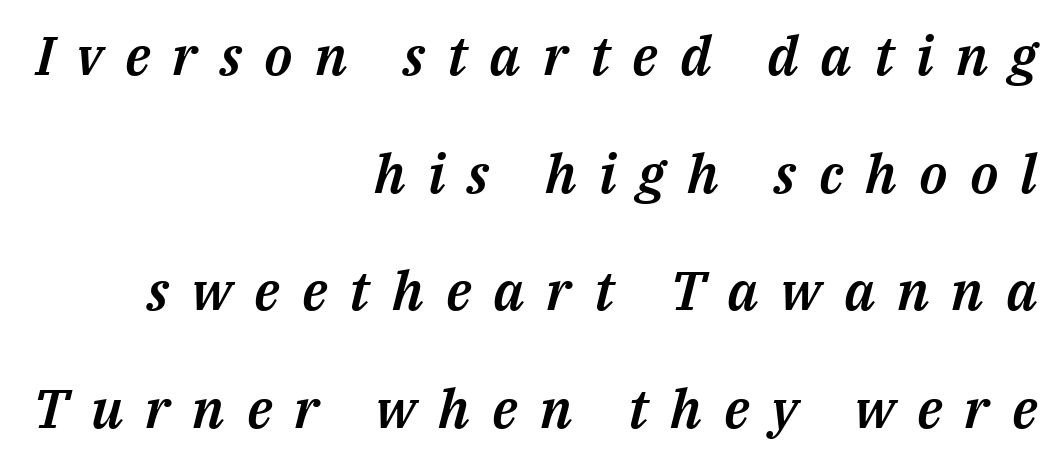
{"italic": "yes", "lean": "right", "slant_degrees": 14, "width": "normal", "stroke_contrast": "medium", "x_height": "medium", "monospaced": "no", "underline": "no", "align": "right", "line_spacing": "loose", "line_spacing_ratio": 2.18, "letter_spacing": "wide", "letter_spacing_em": 0.41, "glyph_px": 54}
